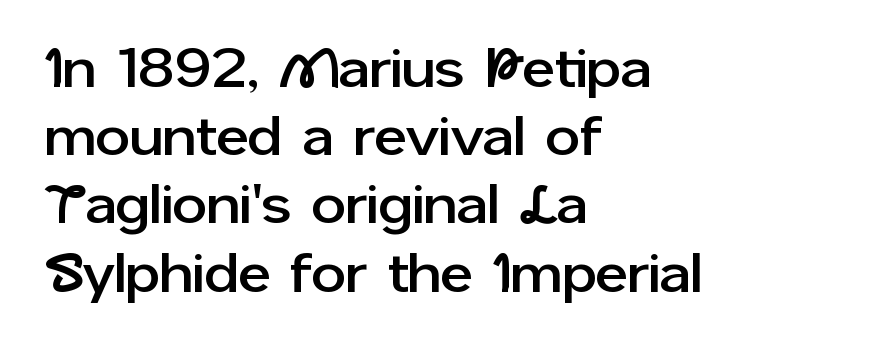
Q: Is the text italic (slanted)? A: No, it is upright.
Q: Is the typeface a serif or a sans-serif typeface? A: Sans-serif.
Q: Is the text underlined? A: No.
Q: How is the paragraph aligned? A: Left-aligned.
Q: Is the spacing between letters normal or unusually wide? A: Normal.
Q: Width (condensed, normal, or wide)? A: Normal.
Q: Stroke contrast? A: Low.
Q: x-height? A: Medium.
Q: Monospaced? A: No.
